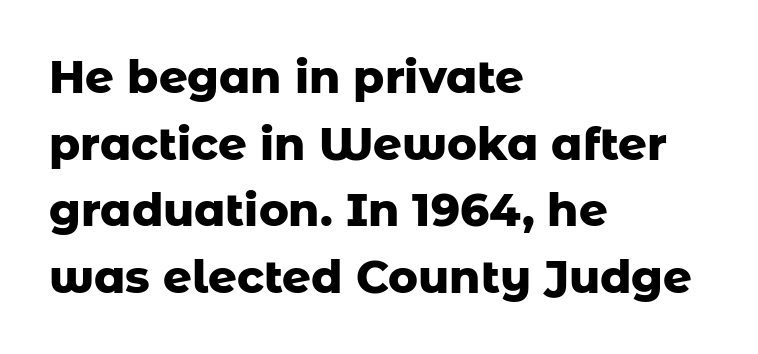
This sample has the flowing, uneven cadence of proportional lettering. Look at the tracking — it's just the regular setting, nothing added. Italic: no, the glyphs are upright roman. This sample uses a sans-serif face. Leftover space on each line is placed entirely after the last word. These lines sit exactly where default settings would place them.
